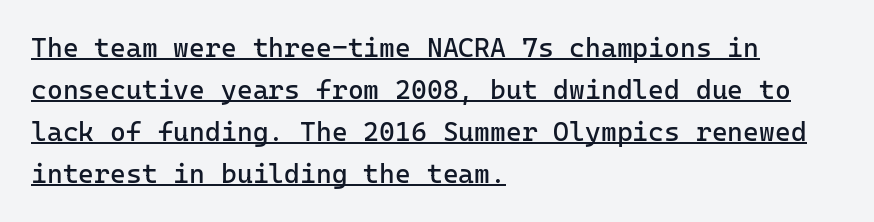
The text block is weighted toward the left margin, trailing off unevenly rightward. The line-height multiplier appears to be the usual default. This sample carries an underscore along the baseline area. Tracking here is standard; glyphs follow each other at the usual distance. Is the type heavy? It reads as light-to-regular instead. The font's upright variant was chosen for this text.
